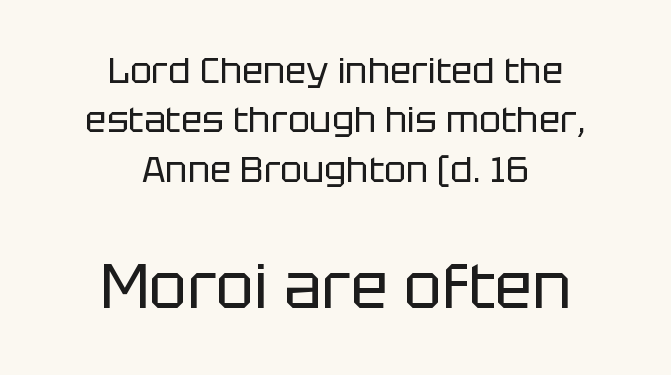
Q: Is the text bold? A: No.
Q: Is the text italic (slanted)? A: No, it is upright.
Q: Is the typeface a serif or a sans-serif typeface? A: Sans-serif.
Q: Is the text underlined? A: No.
Q: How is the paragraph aligned? A: Centered.
Q: Is the spacing between letters normal or unusually wide? A: Normal.
Q: Is the spacing between lines tight, normal or loose? A: Normal.
Q: Which block of text is set in a larger size, the first (top) or the second (bottom)? A: The second (bottom) one.
Q: Width (condensed, normal, or wide)? A: Normal.
Q: Stroke contrast? A: Low.
Q: x-height? A: Large.
Q: Monospaced? A: No.
